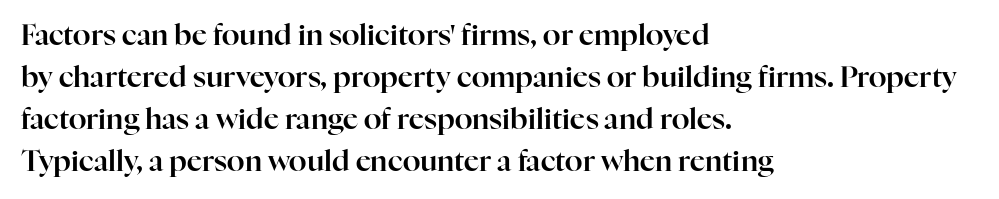
The image shows 29 px serif type, upright; set left-aligned, normal line spacing (1.45x), normal letter spacing, not underlined; high stroke contrast and a medium x-height.
